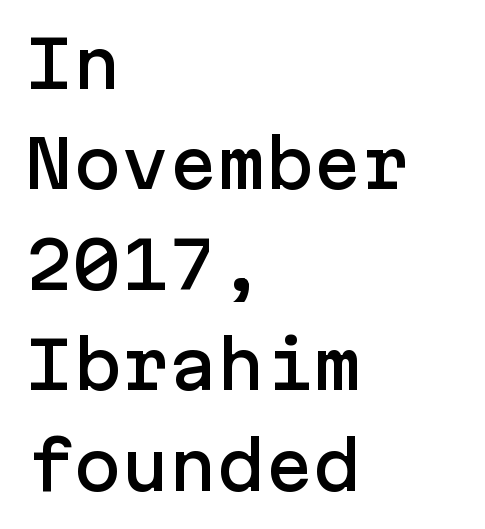
Compared with a centered layout, this one pins lines to the left instead. In terms of letterform style, serifs are entirely absent. The font's upright variant was chosen for this text. Caption: standard tracking, unaltered.
